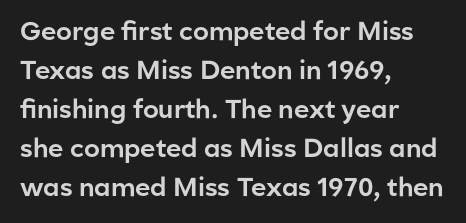
The compositor pushed each line to the left boundary. Every stem runs plumb, perpendicular to the baseline. This sample keeps an unexceptional amount of space between lines. Here the glyphs are tracked normally, forming tight word shapes. Descender tails drop into unmarked territory.
